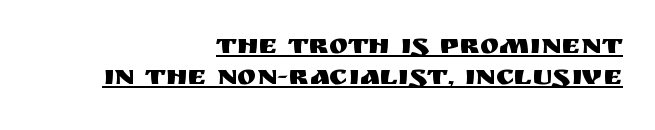
The line texture is even and compact thanks to regular tracking. The passage shown is typed in a proportional face where columns would drift. The passage shown stacks its lines with hardly any gap. The face used here is a sans, in the tradition of grotesques and geometrics.
